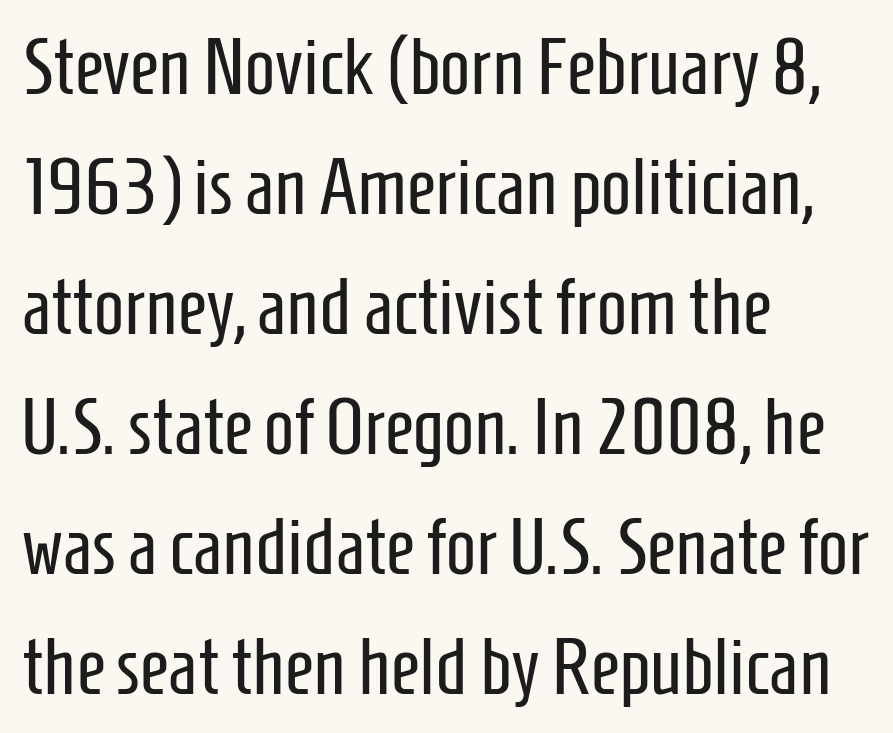
Q: Is the text bold? A: No.
Q: Is the text italic (slanted)? A: No, it is upright.
Q: Is the typeface a serif or a sans-serif typeface? A: Sans-serif.
Q: Is the text underlined? A: No.
Q: How is the paragraph aligned? A: Left-aligned.
Q: Is the spacing between letters normal or unusually wide? A: Normal.
Q: Is the spacing between lines tight, normal or loose? A: Normal.
Q: Width (condensed, normal, or wide)? A: Condensed.
Q: Stroke contrast? A: Low.
Q: x-height? A: Medium.
Q: Monospaced? A: No.
